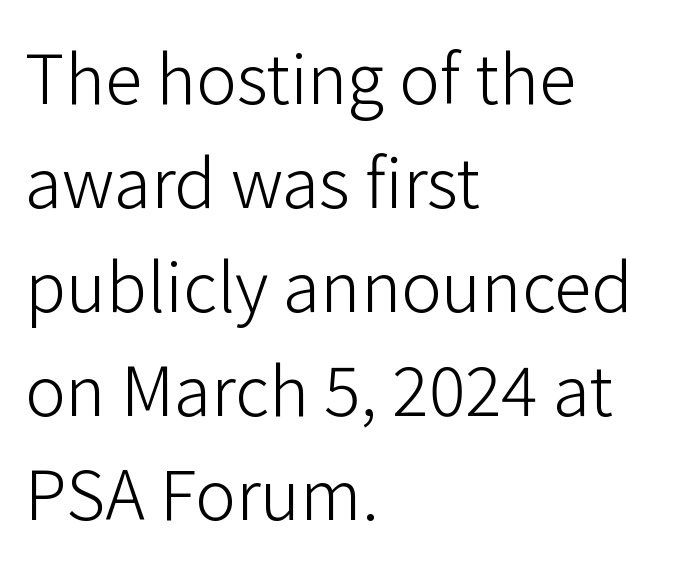
{"serif": "no", "italic": "no", "bold": "no", "weight": "light", "width": "normal", "stroke_contrast": "low", "x_height": "medium", "monospaced": "no", "underline": "no", "align": "left", "line_spacing": "normal", "line_spacing_ratio": 1.53, "letter_spacing": "normal", "letter_spacing_em": 0.0, "glyph_px": 68}
